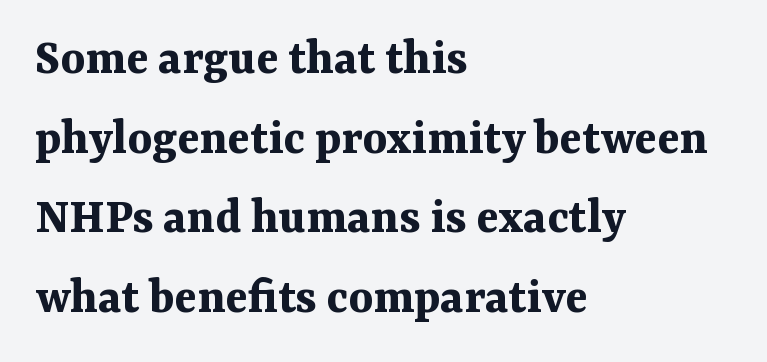
Tracking value appears to be zero — textbook default spacing. The designer left line spacing at the default. Pretty heavy lettering here — definitely bold. Rule under the text: the space is simply empty.
